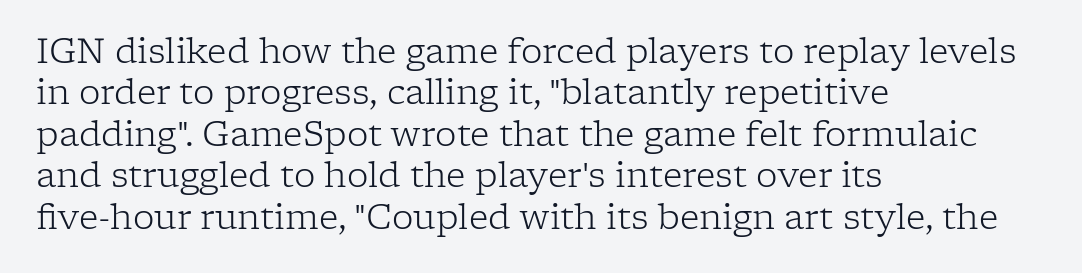
Descenders hang freely into open space. Italic: no, the glyphs are upright roman. Words appear dense and cohesive because spacing is normal. Each letter's strokes conclude with small projecting serifs. Each stroke keeps to a modest, everyday thickness or less.
